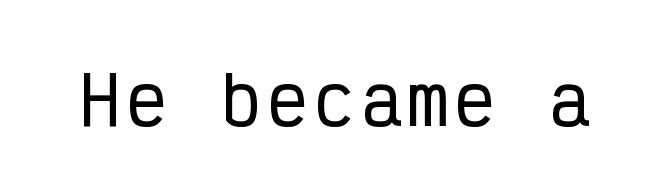
{"serif": "no", "italic": "no", "width": "condensed", "stroke_contrast": "low", "x_height": "medium", "monospaced": "yes", "underline": "no", "glyph_px": 67}
